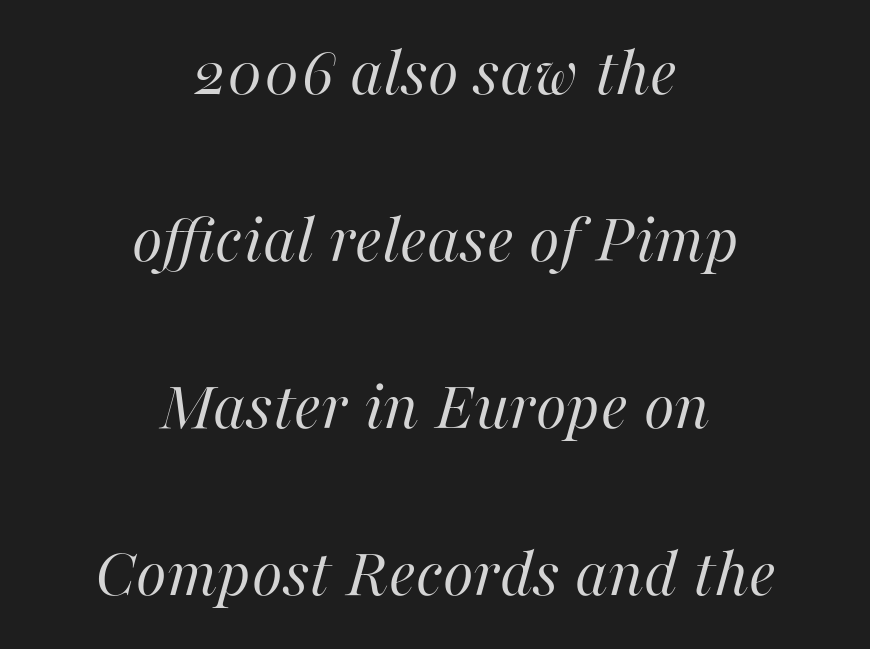
{"italic": "yes", "lean": "right", "slant_degrees": 16, "bold": "no", "weight": "regular", "width": "normal", "stroke_contrast": "high", "x_height": "medium", "monospaced": "no", "underline": "no", "align": "center", "line_spacing": "loose", "line_spacing_ratio": 2.35, "letter_spacing": "normal", "letter_spacing_em": 0.0, "glyph_px": 71}
